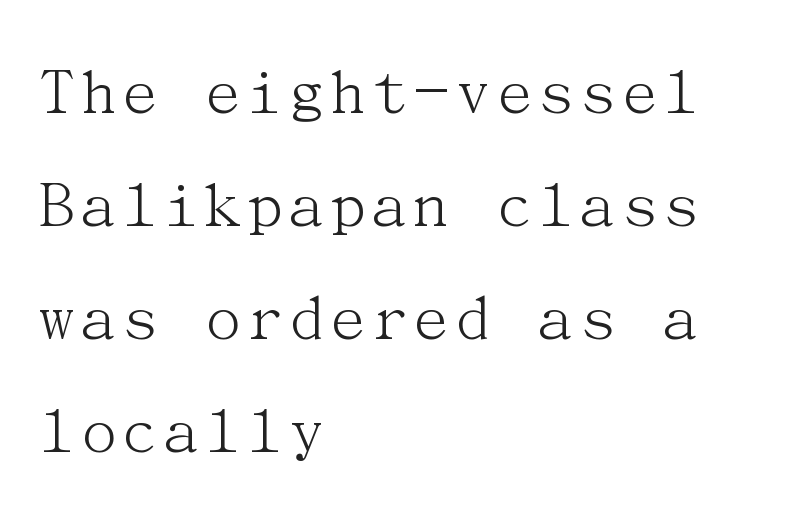
The image shows 71 px light serif type, upright; set left-aligned, normal line spacing (1.59x), normal letter spacing, not underlined; medium stroke contrast and a medium x-height.
